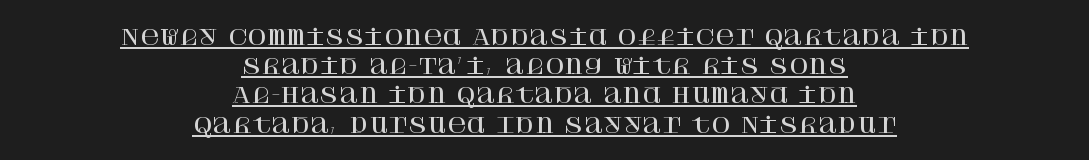
The image shows 21 px text type, upright; set centered, normal line spacing (1.39x), normal letter spacing, underlined.
